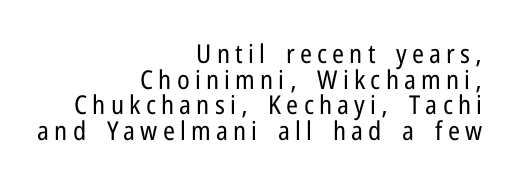
Q: Is the text bold? A: No.
Q: Is the text italic (slanted)? A: No, it is upright.
Q: Is the text underlined? A: No.
Q: How is the paragraph aligned? A: Right-aligned.
Q: Is the spacing between letters normal or unusually wide? A: Unusually wide.
Q: Is the spacing between lines tight, normal or loose? A: Tight.
